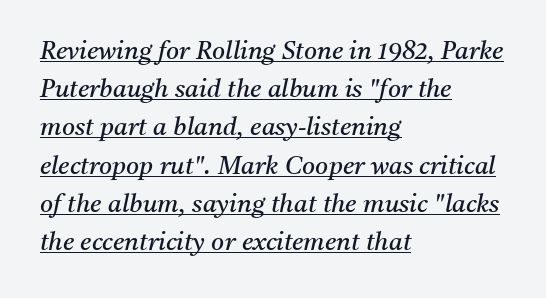
Q: Is the text bold? A: No.
Q: Is the text italic (slanted)? A: Yes, it leans right by about 11 degrees.
Q: Is the text underlined? A: Yes.
Q: How is the paragraph aligned? A: Left-aligned.
Q: Is the spacing between letters normal or unusually wide? A: Normal.
Q: Is the spacing between lines tight, normal or loose? A: Normal.
